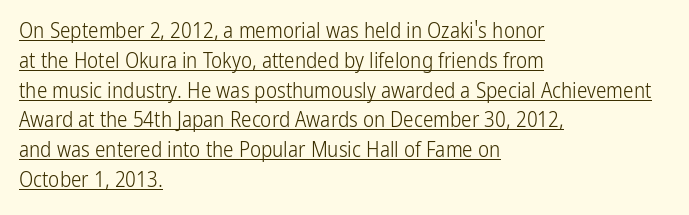
A rule runs beneath these lines of type. When letters stand straight like this, we call the style roman or upright. Tracking value appears to be zero — textbook default spacing. These lines sit exactly where default settings would place them. Nothing heavy about these letters — not bold at all. Compared with a centered layout, this one pins lines to the left instead.
